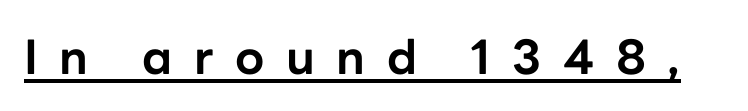
The sample has been set heavy, in full bold. Somebody hit Ctrl+U on this one — the words are underlined. Do the characters align in a grid? No, the font is proportional. When letters stand straight like this, we call the style roman or upright. Honestly, the letter spacing is so wide it's the main thing you notice.
